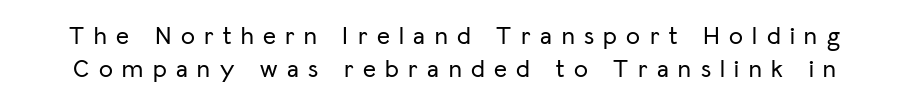
{"italic": "no", "underline": "no", "line_spacing": "normal", "line_spacing_ratio": 1.32, "letter_spacing": "wide", "letter_spacing_em": 0.38, "glyph_px": 25}
